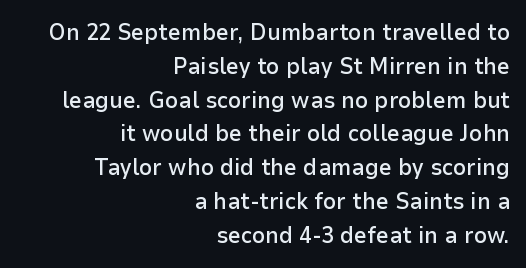
Lines of text with bare space underneath. Caption: semibold face, moderately heavy strokes. The compositor pushed each line to the right boundary. This is roman type, the default non-slanted kind.
